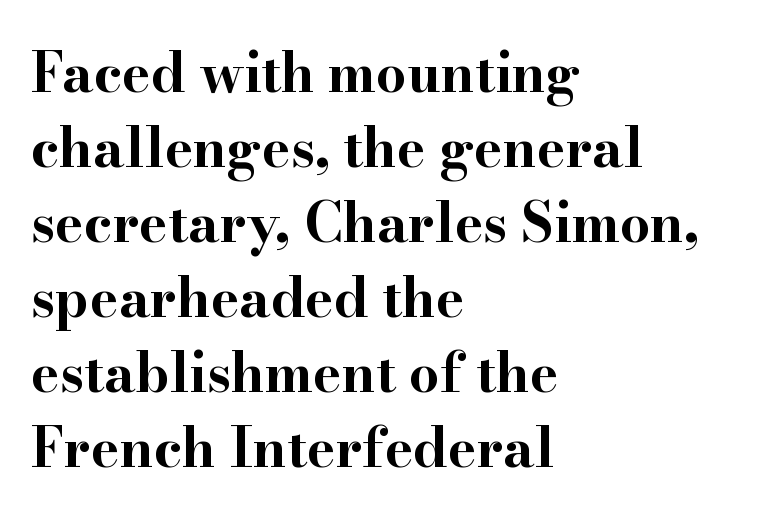
The image shows 54 px bold, wide serif type, upright; set left-aligned, normal line spacing (1.39x), normal letter spacing, not underlined; high stroke contrast and a small x-height.
